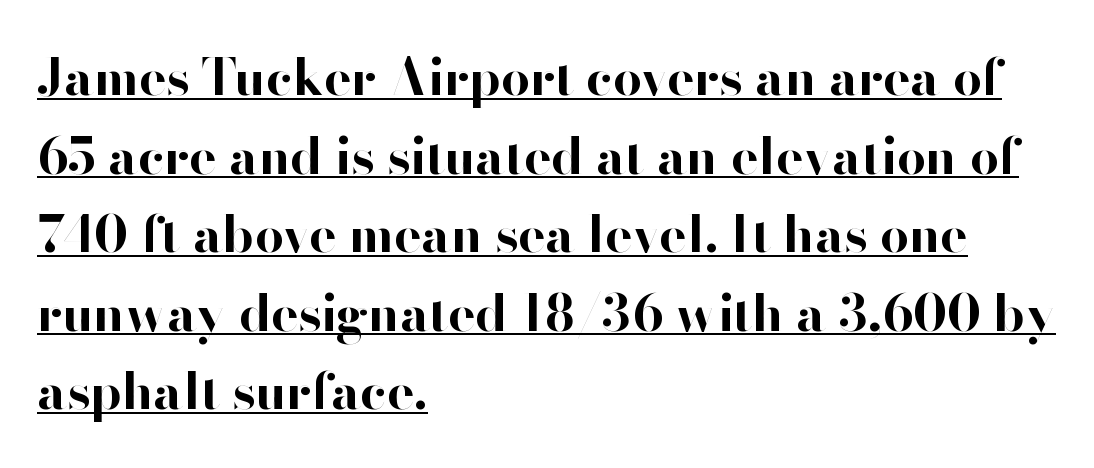
Q: Is the text bold? A: Yes.
Q: Is the text italic (slanted)? A: No, it is upright.
Q: Is the typeface a serif or a sans-serif typeface? A: Sans-serif.
Q: Is the text underlined? A: Yes.
Q: How is the paragraph aligned? A: Left-aligned.
Q: Is the spacing between letters normal or unusually wide? A: Normal.
Q: Is the spacing between lines tight, normal or loose? A: Normal.
Q: Width (condensed, normal, or wide)? A: Normal.
Q: Stroke contrast? A: High.
Q: x-height? A: Small.
Q: Monospaced? A: No.
